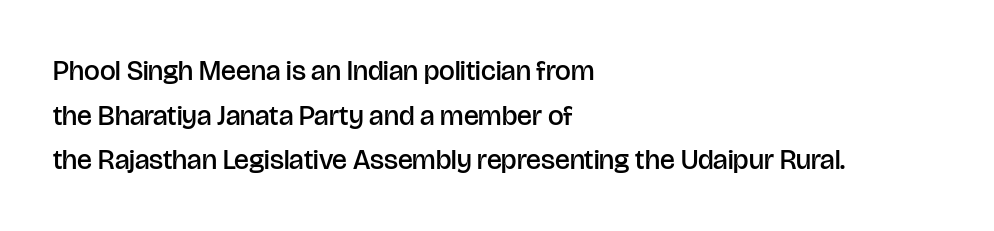
The image shows 28 px semibold sans-serif type, upright; set left-aligned, normal line spacing (1.59x), normal letter spacing, not underlined; low stroke contrast and a large x-height.
